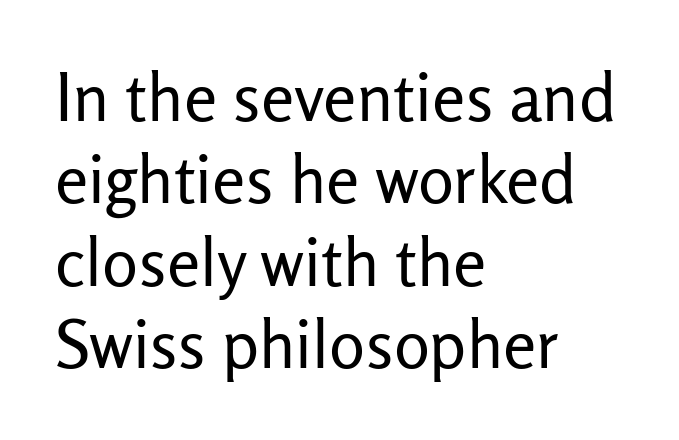
{"serif": "no", "italic": "no", "bold": "no", "weight": "regular", "width": "normal", "stroke_contrast": "low", "x_height": "medium", "monospaced": "no", "underline": "no", "align": "left", "line_spacing_ratio": 1.23, "letter_spacing": "normal", "letter_spacing_em": 0.0, "glyph_px": 67}
